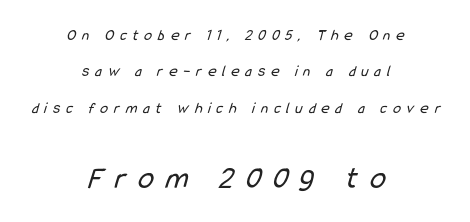
I'd call this a sans setting — the letters go barefoot. The paragraph has two soft edges and a firm central axis. Students, observe: this is what heavily led, spacious text looks like. Is the letter spacing exaggerated? Yes — the characters are pushed far apart. The composition opens small and finishes big. Vertical stems look standard width or narrower in stroke.
